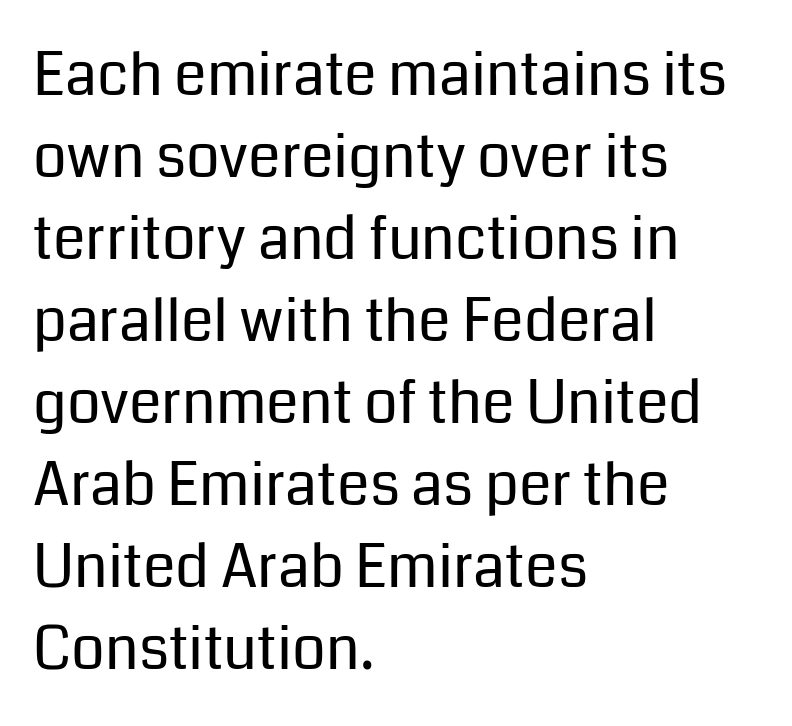
The image shows 59 px regular-weight sans-serif type, upright; set left-aligned, normal line spacing (1.39x), normal letter spacing, not underlined; low stroke contrast and a medium x-height.
